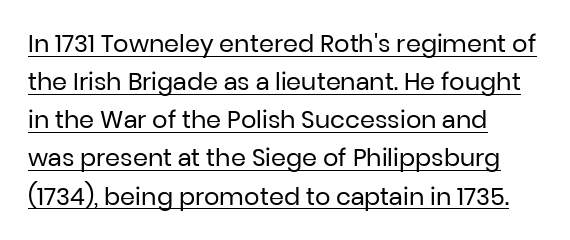
The lettering stays uniformly vertical, giving the passage a roman look. The passage shown is underscored from start to finish. Regarding leading, the lines here are spaced in the standard way. Short note: letters normally spaced. No extra ink here — the face is not bold. Notice how the passage keeps a crisp vertical edge on the left only.
